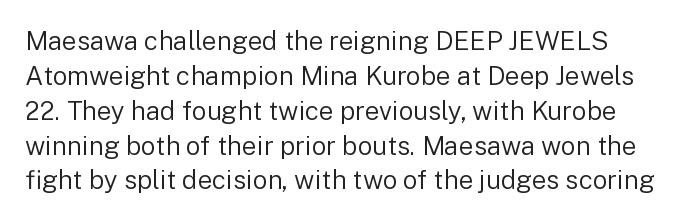
The image shows 26 px text type, upright; set normal line spacing (1.34x), normal letter spacing, not underlined.
